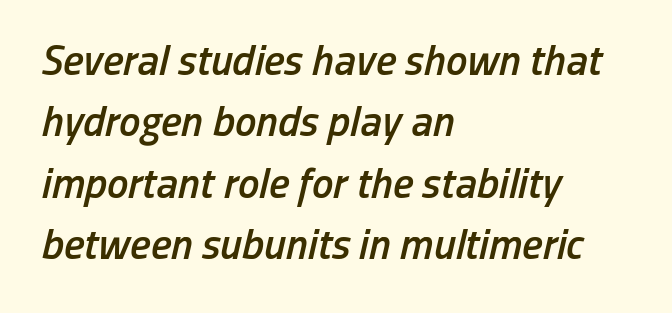
Is the letter spacing exaggerated? No — it looks like the ordinary default. The space directly below the letters is spotless. Regular leading. An italicized treatment has been applied to the whole sample.
